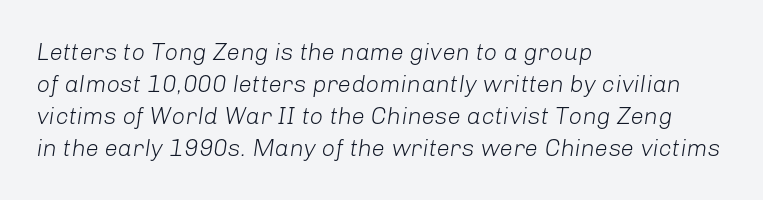
The image shows 24 px text type, italic (leaning right); set left-aligned, normal line spacing (1.34x), normal letter spacing, not underlined.
